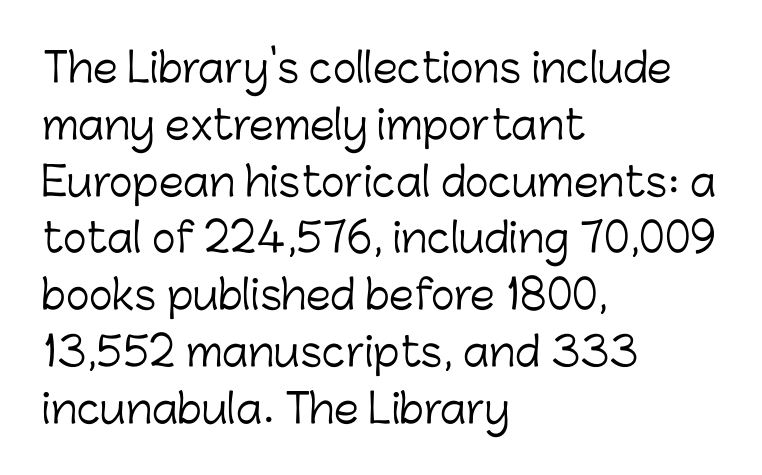
Q: Is the text bold? A: No.
Q: Is the text italic (slanted)? A: No, it is upright.
Q: Is the typeface a serif or a sans-serif typeface? A: Sans-serif.
Q: Is the text underlined? A: No.
Q: How is the paragraph aligned? A: Left-aligned.
Q: Is the spacing between letters normal or unusually wide? A: Normal.
Q: Is the spacing between lines tight, normal or loose? A: Normal.
Q: Width (condensed, normal, or wide)? A: Normal.
Q: Stroke contrast? A: Low.
Q: x-height? A: Medium.
Q: Monospaced? A: No.
